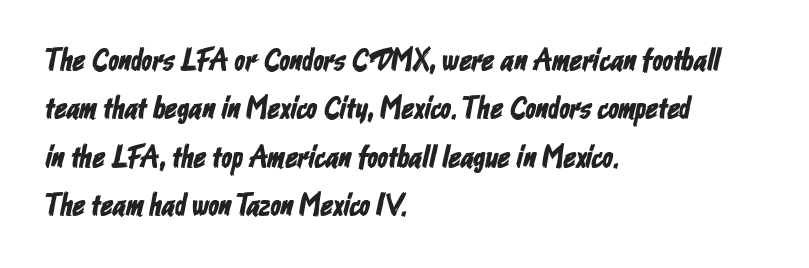
Check under the words: just untouched page. This block has exactly the height ordinary leading produces. All the whitespace from short lines collects on the right. Between one letter and the next there's only the usual sliver of space. To sum up the face: it is a sans, with no serifs. The rendering uses natural spacing where letterforms have individual widths.
